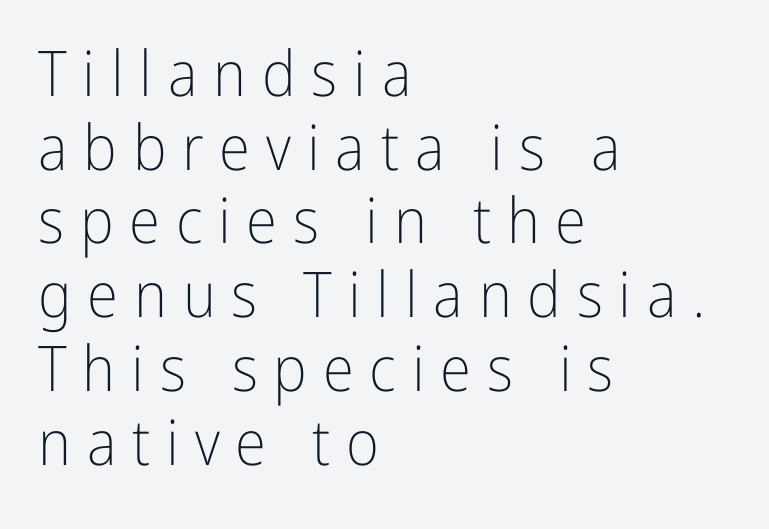
Q: Is the text bold? A: No.
Q: Is the text italic (slanted)? A: No, it is upright.
Q: Is the typeface a serif or a sans-serif typeface? A: Sans-serif.
Q: Is the text underlined? A: No.
Q: How is the paragraph aligned? A: Left-aligned.
Q: Is the spacing between letters normal or unusually wide? A: Unusually wide.
Q: Width (condensed, normal, or wide)? A: Condensed.
Q: Stroke contrast? A: Low.
Q: x-height? A: Medium.
Q: Monospaced? A: No.
